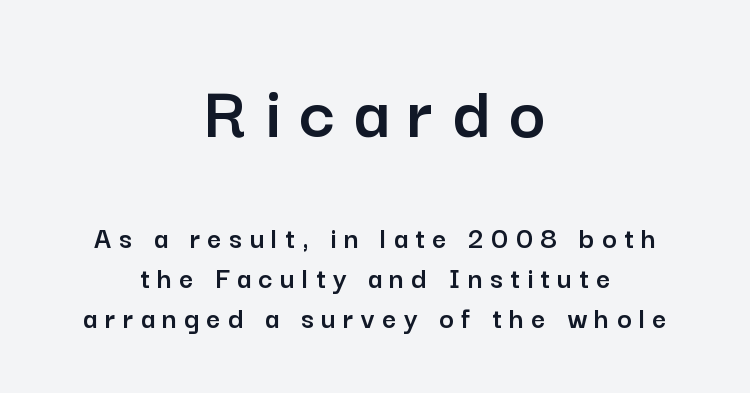
The image shows 77 px sans-serif type, upright; set centered, normal line spacing (1.28x), unusually wide letter spacing (+0.24 em), not underlined; the first (top) block is 2.48x larger; low stroke contrast and a medium x-height.
